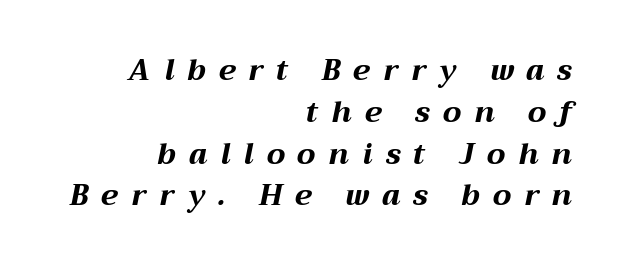
The image shows 29 px bold, wide type, italic (leaning right); set right-aligned, normal line spacing (1.44x), unusually wide letter spacing (+0.45 em), not underlined; medium stroke contrast and a medium x-height.
